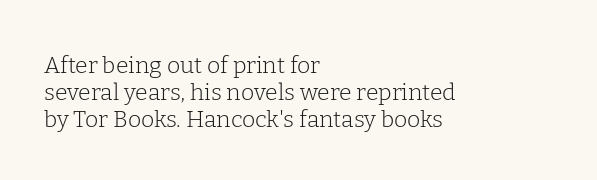
The image shows 23 px text type, upright; set left-aligned, line spacing 1.17x, normal letter spacing, not underlined.
